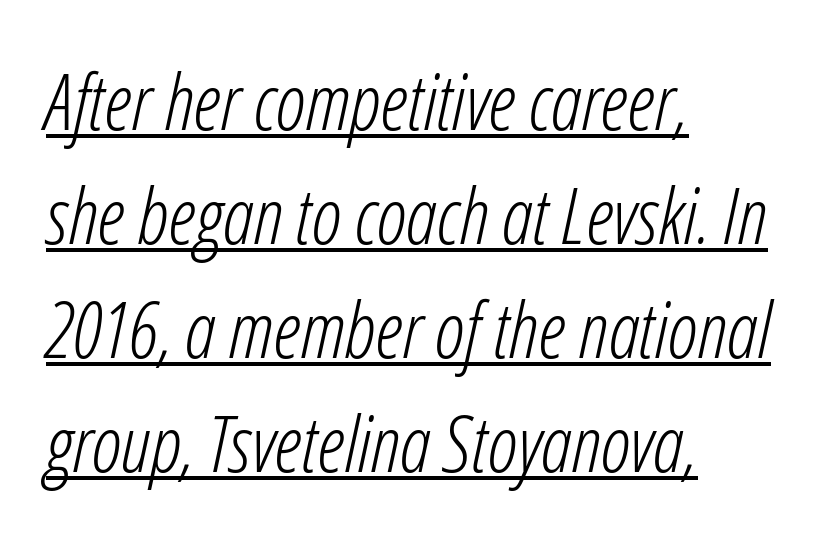
Style check: oblique. Typeset ragged right — the left edge is the straight one. Quick note: interline space is typical. These glyphs show unthickened strokes, regular width or finer. The string is rendered with underlining switched on.
